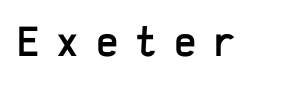
{"serif": "no", "italic": "no", "width": "normal", "stroke_contrast": "low", "x_height": "medium", "monospaced": "yes", "underline": "no", "letter_spacing": "wide", "letter_spacing_em": 0.39, "glyph_px": 43}
